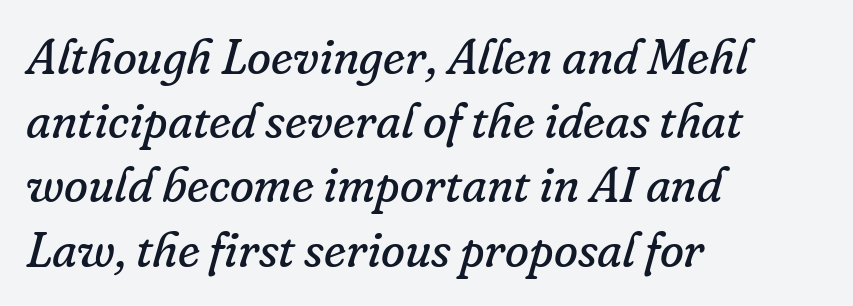
What kind of face is this? One with serifs. The lettering tilts uniformly, giving the passage an italic look. Beneath every word, the page is bare. Look at the tracking — it's just the regular setting, nothing added.
